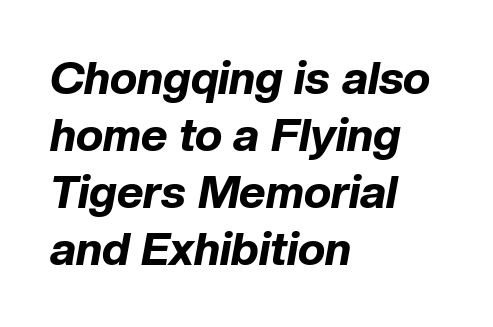
{"italic": "yes", "lean": "right", "slant_degrees": 10, "bold": "yes", "weight": "bold", "width": "normal", "stroke_contrast": "low", "x_height": "medium", "monospaced": "no", "underline": "no", "align": "left", "line_spacing_ratio": 1.24, "letter_spacing": "normal", "letter_spacing_em": 0.0, "glyph_px": 46}
